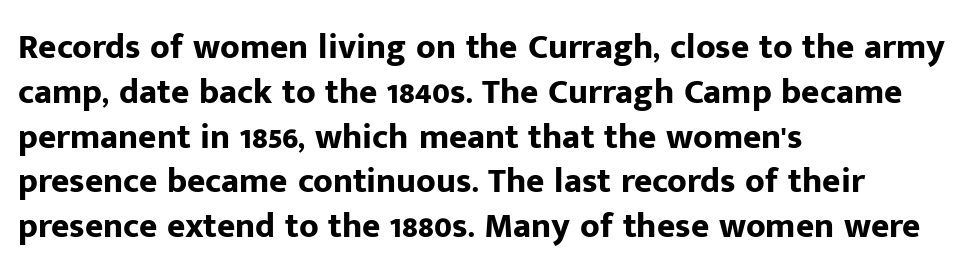
The image shows 35 px bold sans-serif type, upright; set left-aligned, normal line spacing (1.28x), normal letter spacing, not underlined; low stroke contrast and a medium x-height.
